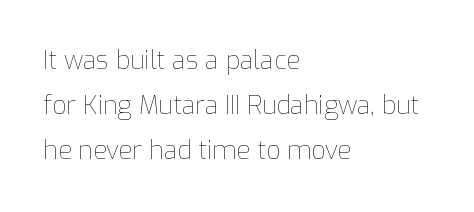
Q: Is the text bold? A: No.
Q: Is the text italic (slanted)? A: No, it is upright.
Q: Is the text underlined? A: No.
Q: How is the paragraph aligned? A: Left-aligned.
Q: Is the spacing between letters normal or unusually wide? A: Normal.
